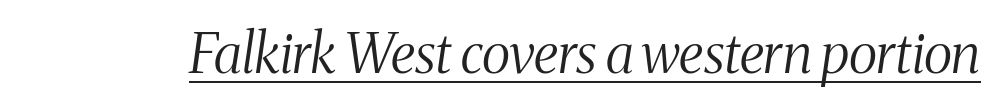
Observe the ordinary spacing: letters are neighbours, not strangers. The strokes carry an ordinary text weight at most. Like a heading marked for emphasis, these lines bear an underscore. Think of a printed novel: that variable character pitch is what you see here. Type style note: has serifs.
